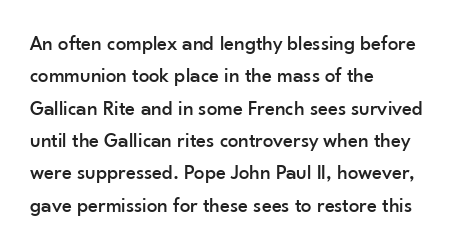
The image shows 21 px text type, upright; set left-aligned, normal line spacing (1.54x), normal letter spacing, not underlined.
